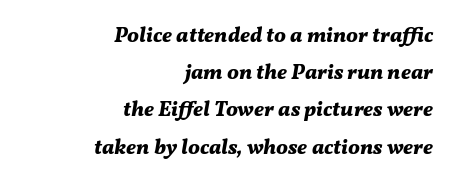
On the weight axis this lands at bold, roughly 700. Designer's note — italics engaged. Tracking here is standard; glyphs follow each other at the usual distance. In CSS terms this would be text-align: right. Has an underline been added? It has not.
